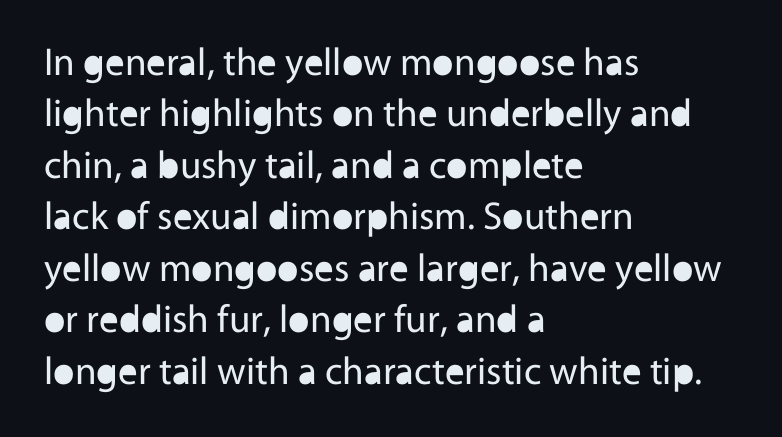
The image shows 39 px regular-weight sans-serif type, upright; set left-aligned, normal line spacing (1.32x), normal letter spacing, not underlined; a medium x-height.
